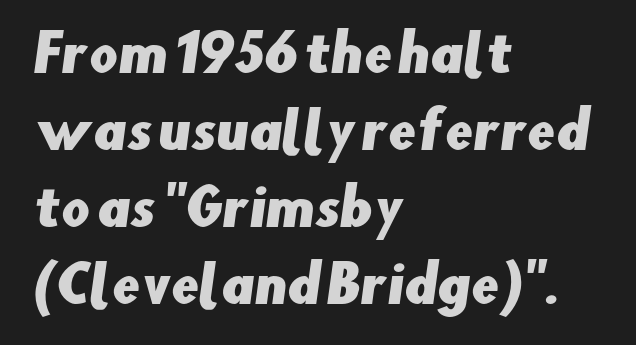
These lines are rendered in a variable-pitch font. This is sans-serif lettering, the kind often seen on screens and signage. Does the copy run flush right? No — it runs flush left. Is there much room between lines? A standard amount, neither cramped nor airy. Quick note: underline off. The tracking reads as untouched default to a designer's eye.
